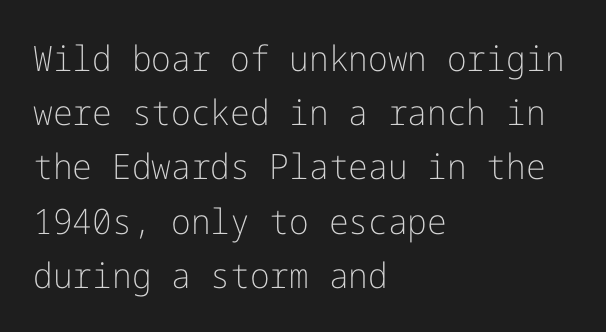
The image shows 35 px light sans-serif type, upright; set left-aligned, normal line spacing (1.55x), normal letter spacing, not underlined; low stroke contrast and a medium x-height.
